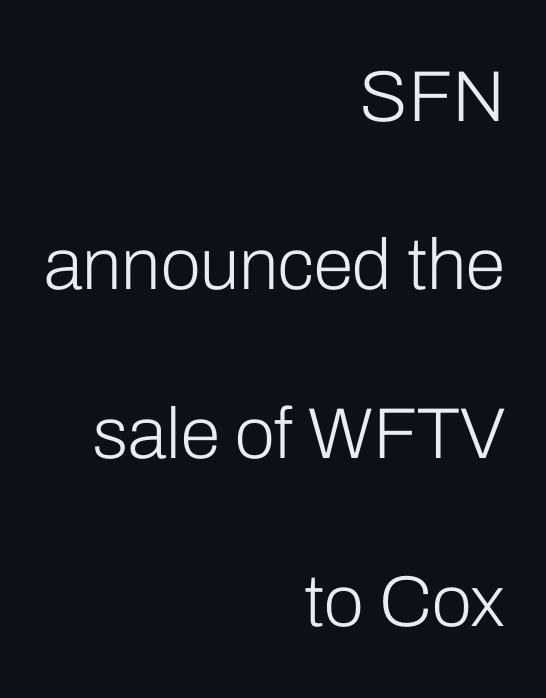
Q: Is the text bold? A: No.
Q: Is the text italic (slanted)? A: No, it is upright.
Q: Is the typeface a serif or a sans-serif typeface? A: Sans-serif.
Q: Is the text underlined? A: No.
Q: How is the paragraph aligned? A: Right-aligned.
Q: Is the spacing between letters normal or unusually wide? A: Normal.
Q: Is the spacing between lines tight, normal or loose? A: Loose.
Q: Width (condensed, normal, or wide)? A: Normal.
Q: Stroke contrast? A: Low.
Q: x-height? A: Medium.
Q: Monospaced? A: No.
